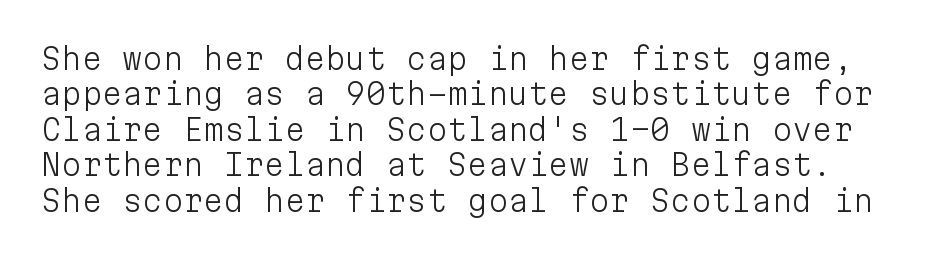
Q: Is the text bold? A: No.
Q: Is the text italic (slanted)? A: No, it is upright.
Q: Is the typeface a serif or a sans-serif typeface? A: Sans-serif.
Q: Is the text underlined? A: No.
Q: Is the spacing between letters normal or unusually wide? A: Normal.
Q: Width (condensed, normal, or wide)? A: Normal.
Q: Stroke contrast? A: Low.
Q: x-height? A: Medium.
Q: Monospaced? A: Yes.
